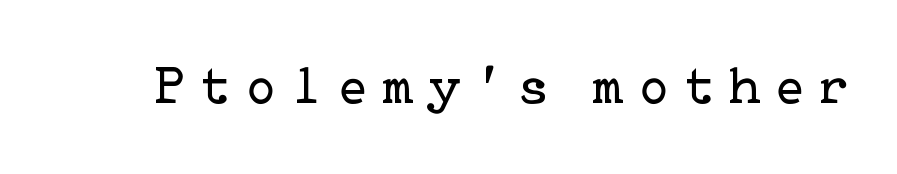
{"serif": "yes", "italic": "no", "bold": "no", "weight": "regular", "width": "normal", "stroke_contrast": "low", "x_height": "medium", "underline": "no", "letter_spacing": "wide", "letter_spacing_em": 0.3, "glyph_px": 53}
